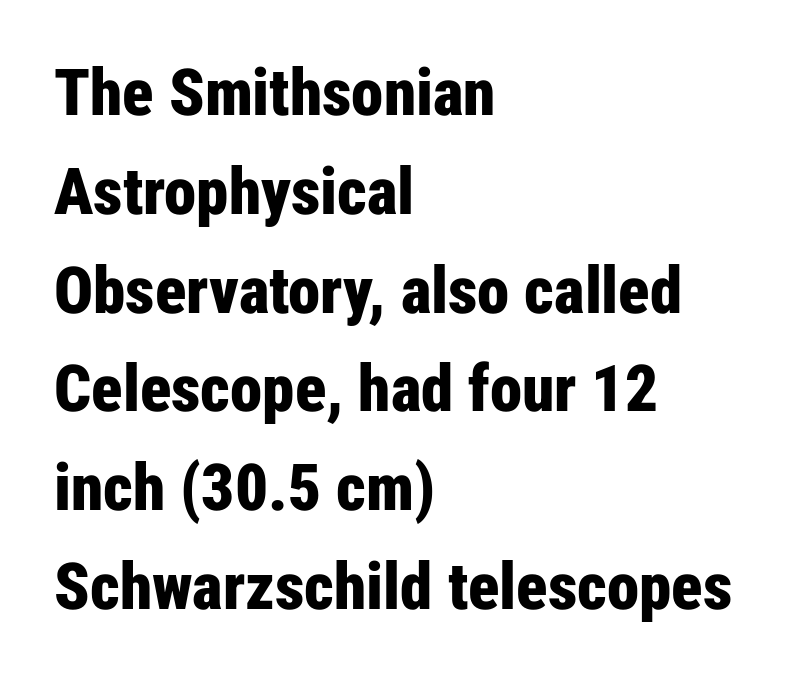
{"serif": "no", "italic": "no", "bold": "yes", "weight": "bold", "width": "condensed", "stroke_contrast": "low", "x_height": "medium", "monospaced": "no", "underline": "no", "align": "left", "line_spacing": "normal", "line_spacing_ratio": 1.52, "letter_spacing": "normal", "letter_spacing_em": 0.0, "glyph_px": 65}
